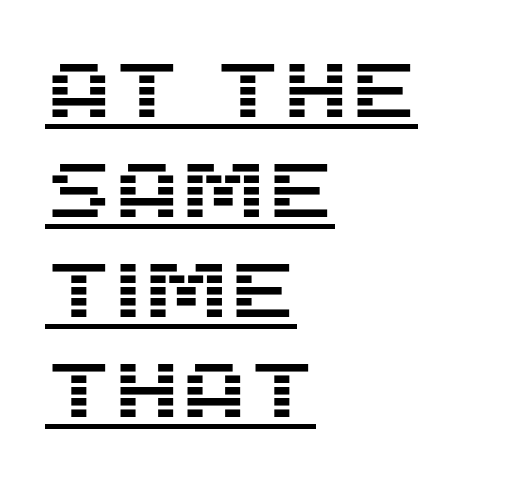
The image shows 77 px sans-serif type, upright; set left-aligned, normal line spacing (1.3x), normal letter spacing, underlined; medium stroke contrast and a large x-height.
